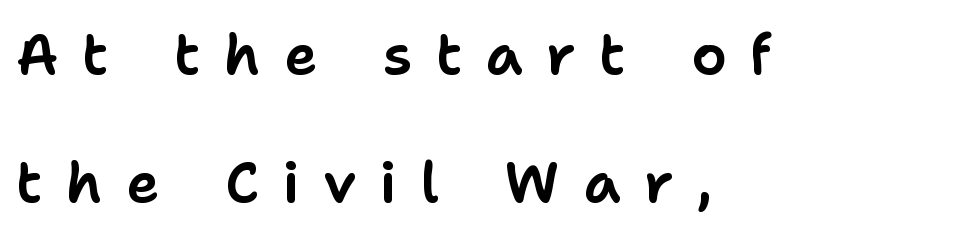
No italicization has been applied; the sample stays upright. Looks like regular typesetting: each glyph gets only the width it needs. The rendering inserts visible extra space after every character. Vertically, the passage feels expansive, rows floating well apart.
